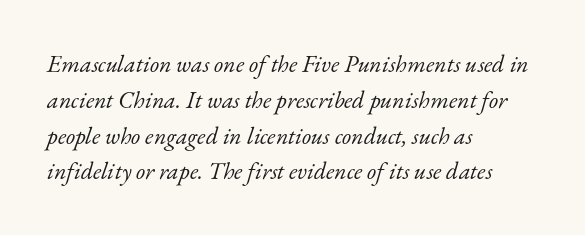
The image shows 24 px text type, italic (leaning right); set left-aligned, normal line spacing (1.49x), normal letter spacing, not underlined.
